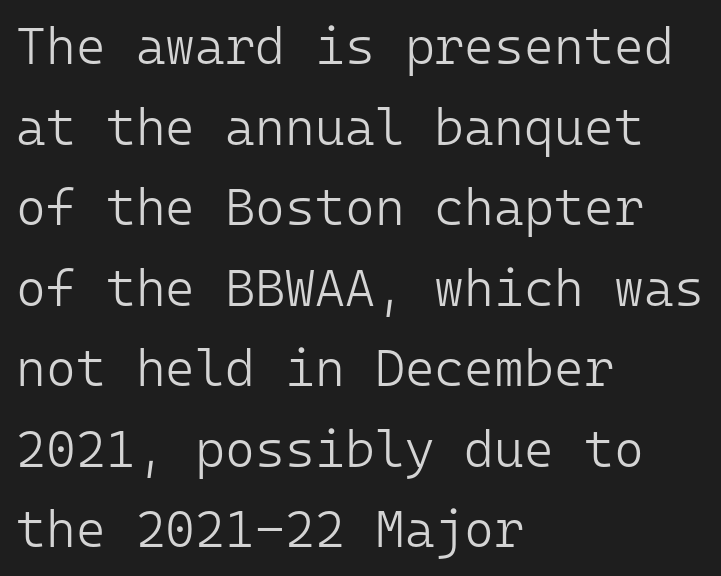
The image shows 51 px light sans-serif type, upright, monospaced; set left-aligned, normal line spacing (1.58x), normal letter spacing, not underlined; low stroke contrast and a medium x-height.
